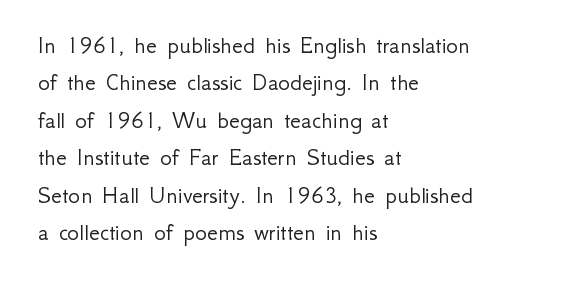
Q: Is the text bold? A: No.
Q: Is the text italic (slanted)? A: No, it is upright.
Q: Is the text underlined? A: No.
Q: How is the paragraph aligned? A: Left-aligned.
Q: Is the spacing between letters normal or unusually wide? A: Normal.
Q: Is the spacing between lines tight, normal or loose? A: Normal.
